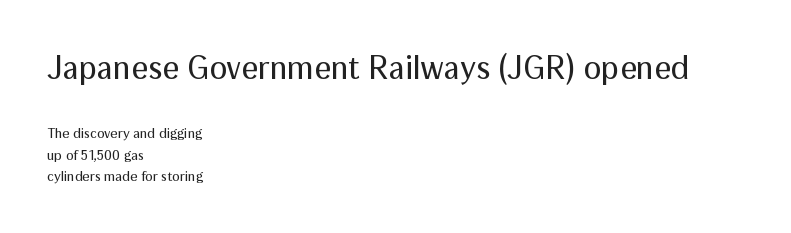
{"serif": "no", "italic": "no", "bold": "no", "weight": "regular", "width": "normal", "stroke_contrast": "medium", "x_height": "medium", "monospaced": "no", "underline": "no", "align": "left", "line_spacing": "normal", "line_spacing_ratio": 1.54, "letter_spacing": "normal", "letter_spacing_em": 0.0, "larger_block": "first", "size_ratio": 2.36, "glyph_px": 33}
